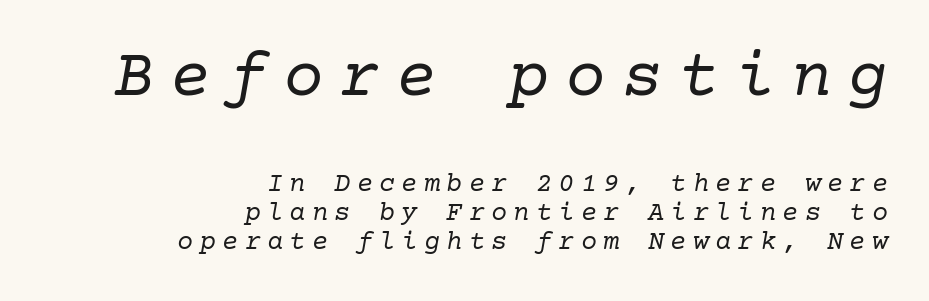
{"serif": "yes", "italic": "yes", "lean": "right", "slant_degrees": 10, "bold": "no", "weight": "regular", "width": "normal", "stroke_contrast": "low", "x_height": "medium", "underline": "no", "align": "right", "line_spacing": "tight", "line_spacing_ratio": 1.08, "letter_spacing": "wide", "letter_spacing_em": 0.23, "larger_block": "first", "size_ratio": 2.52, "glyph_px": 68}
